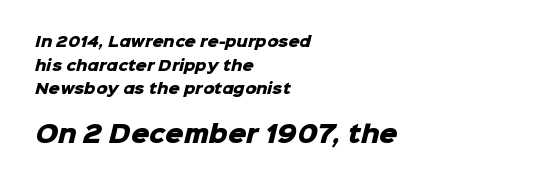
Q: Is the text bold? A: Yes.
Q: Is the text underlined? A: No.
Q: How is the paragraph aligned? A: Left-aligned.
Q: Is the spacing between letters normal or unusually wide? A: Normal.
Q: Is the spacing between lines tight, normal or loose? A: Normal.
Q: Which block of text is set in a larger size, the first (top) or the second (bottom)? A: The second (bottom) one.
